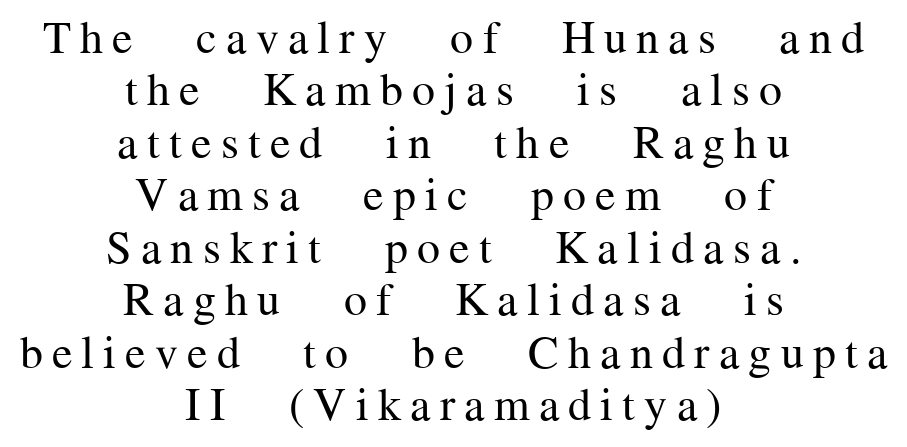
{"serif": "yes", "italic": "no", "bold": "no", "weight": "regular", "width": "normal", "stroke_contrast": "medium", "x_height": "medium", "monospaced": "no", "underline": "no", "align": "center", "line_spacing": "tight", "line_spacing_ratio": 1.14, "letter_spacing": "wide", "letter_spacing_em": 0.2, "glyph_px": 46}
